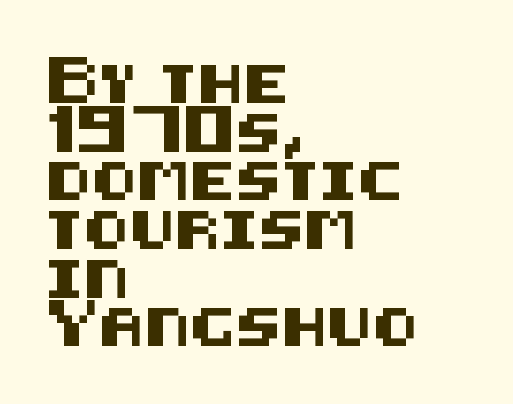
{"serif": "no", "italic": "no", "width": "normal", "stroke_contrast": "medium", "x_height": "large", "underline": "no", "align": "left", "line_spacing": "normal", "line_spacing_ratio": 1.28, "letter_spacing": "normal", "letter_spacing_em": 0.0, "glyph_px": 38}
